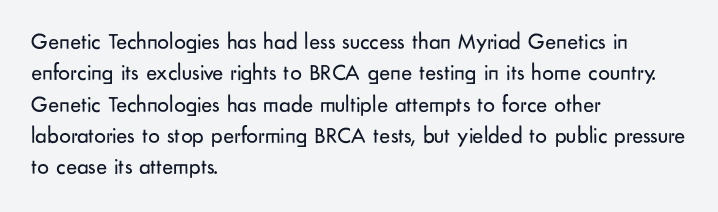
The image shows 23 px text type, upright; set left-aligned, normal line spacing (1.36x), normal letter spacing, not underlined.
